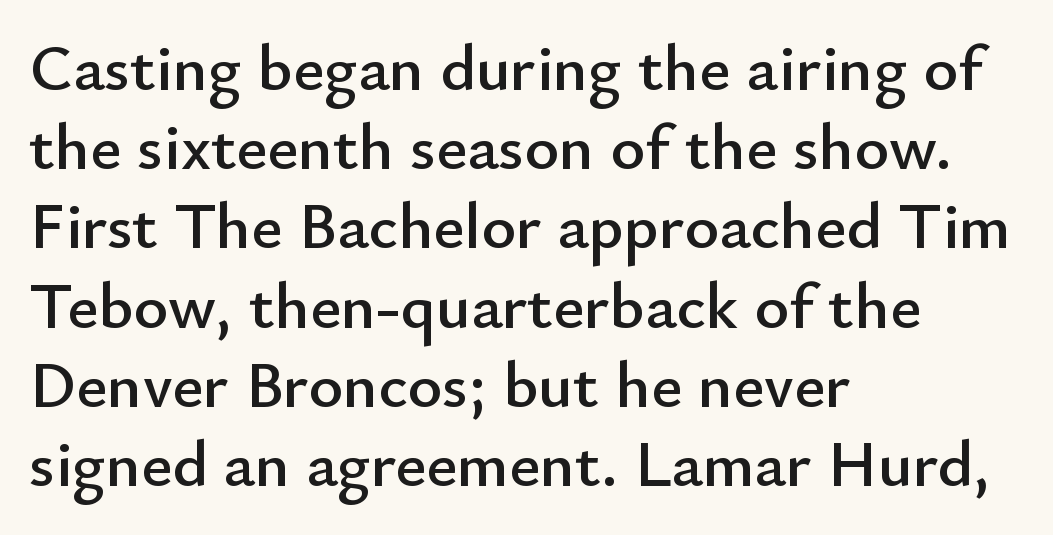
The image shows 66 px sans-serif type, upright; set left-aligned, line spacing 1.2x, normal letter spacing, not underlined; low stroke contrast and a small x-height.
